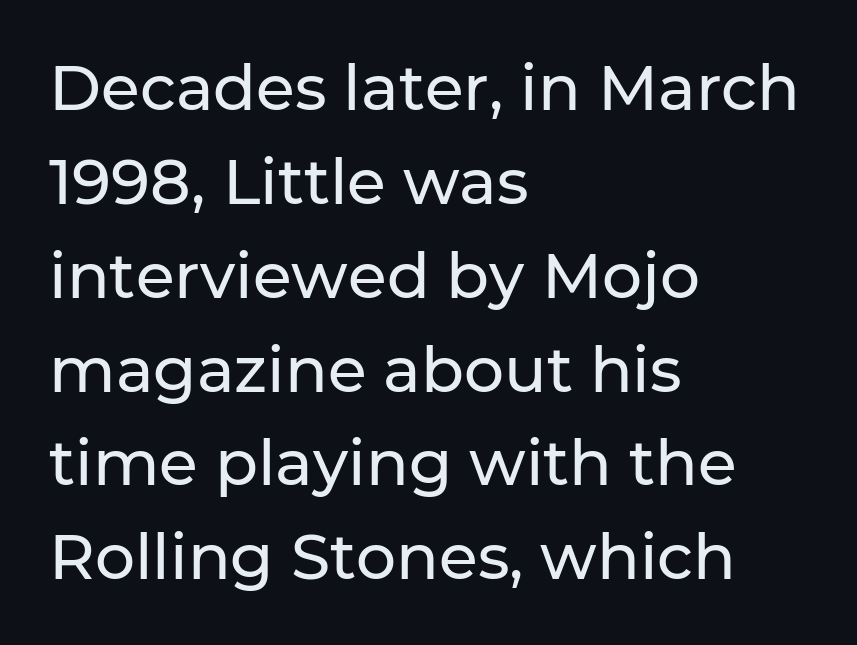
Q: Is the text italic (slanted)? A: No, it is upright.
Q: Is the typeface a serif or a sans-serif typeface? A: Sans-serif.
Q: Is the text underlined? A: No.
Q: How is the paragraph aligned? A: Left-aligned.
Q: Is the spacing between letters normal or unusually wide? A: Normal.
Q: Is the spacing between lines tight, normal or loose? A: Normal.
Q: Width (condensed, normal, or wide)? A: Normal.
Q: Stroke contrast? A: Low.
Q: x-height? A: Medium.
Q: Monospaced? A: No.
